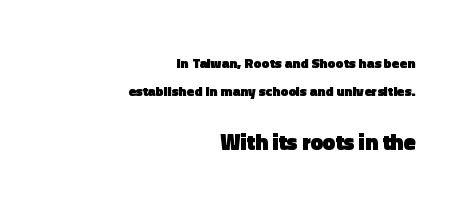
The image shows 22 px bold type, upright; set right-aligned, loose line spacing (1.99x), normal letter spacing, not underlined; the second (bottom) block is 1.57x larger.
